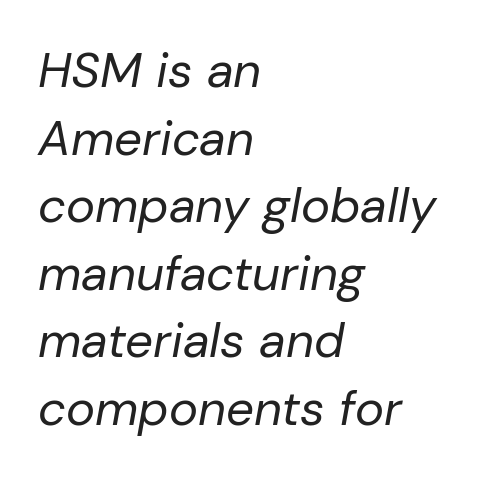
Q: Is the text bold? A: No.
Q: Is the text italic (slanted)? A: Yes, it leans right by about 10 degrees.
Q: Is the text underlined? A: No.
Q: How is the paragraph aligned? A: Left-aligned.
Q: Is the spacing between letters normal or unusually wide? A: Normal.
Q: Is the spacing between lines tight, normal or loose? A: Normal.
Q: Width (condensed, normal, or wide)? A: Normal.
Q: Stroke contrast? A: Low.
Q: x-height? A: Medium.
Q: Monospaced? A: No.
